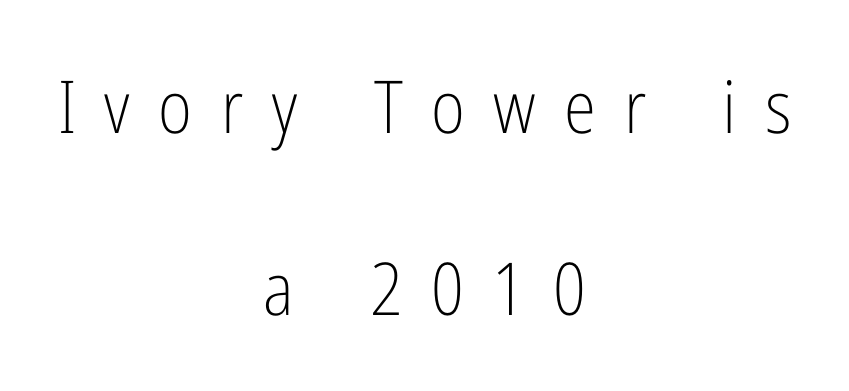
The typesetting does not lean heavy: it is not bold. Lines of text with bare space underneath. Rendered with straight, roman letterforms. Proportional: the letters do not fall into vertical columns. This sample is center-justified, so both line endings float freely. Horizontal bands of white between lines are thick stripes.
